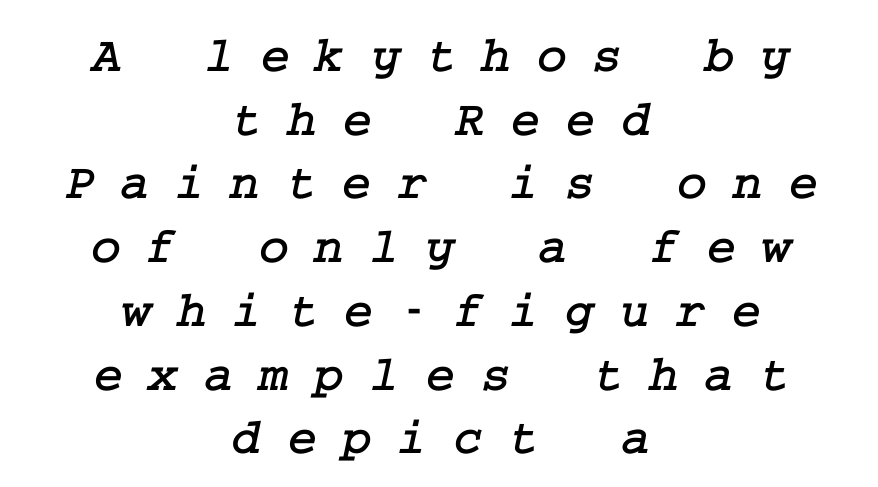
{"serif": "yes", "width": "normal", "stroke_contrast": "low", "x_height": "medium", "underline": "no", "align": "center", "line_spacing": "normal", "line_spacing_ratio": 1.25, "letter_spacing": "wide", "letter_spacing_em": 0.5, "glyph_px": 51}
